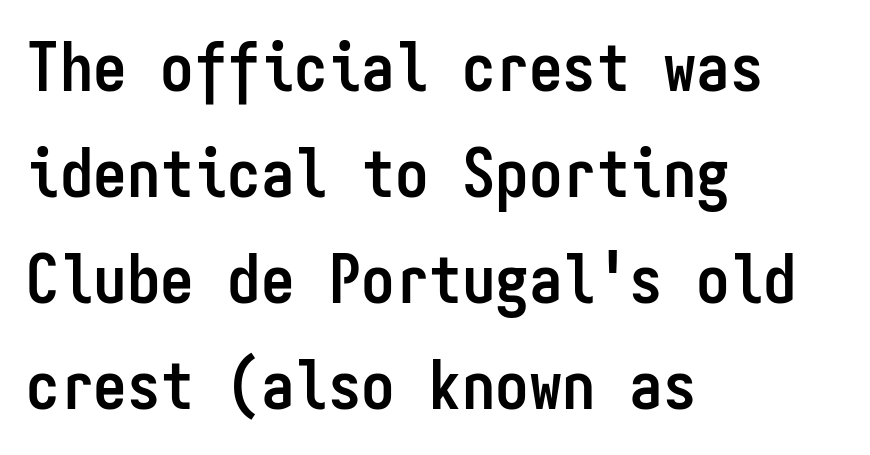
Words appear dense and cohesive because spacing is normal. This is roman type, the default non-slanted kind. Summary of weight: heavy, a full bold. Is this a sans? Yes — the strokes have no serifs. Line starts are locked; line ends wander. The letters march in equal steps, a hallmark of fixed-pitch type.
